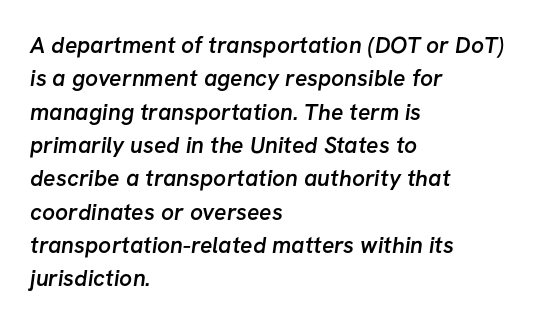
Q: Is the text bold? A: Semi-bold.
Q: Is the text underlined? A: No.
Q: How is the paragraph aligned? A: Left-aligned.
Q: Is the spacing between letters normal or unusually wide? A: Normal.
Q: Is the spacing between lines tight, normal or loose? A: Normal.
